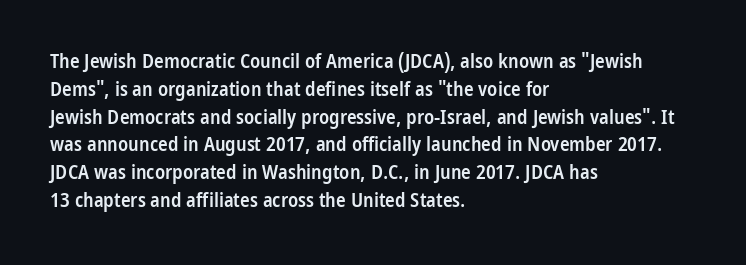
Q: Is the text bold? A: Semi-bold.
Q: Is the text italic (slanted)? A: No, it is upright.
Q: Is the text underlined? A: No.
Q: How is the paragraph aligned? A: Left-aligned.
Q: Is the spacing between letters normal or unusually wide? A: Normal.
Q: Is the spacing between lines tight, normal or loose? A: Normal.
